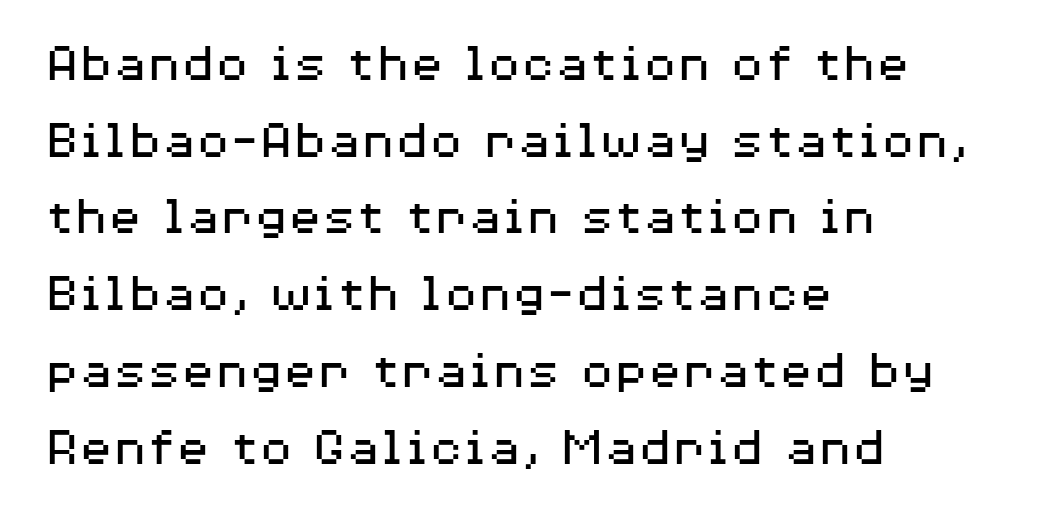
{"serif": "no", "italic": "no", "bold": "no", "weight": "regular", "width": "wide", "stroke_contrast": "medium", "x_height": "medium", "monospaced": "no", "underline": "no", "align": "left", "line_spacing": "normal", "line_spacing_ratio": 1.37, "letter_spacing": "normal", "letter_spacing_em": 0.0, "glyph_px": 56}
